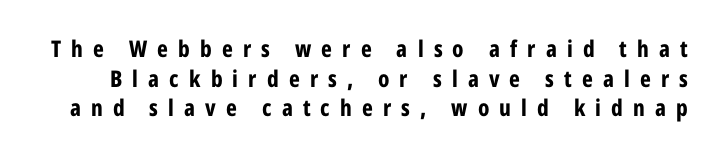
Q: Is the text bold? A: Yes.
Q: Is the text italic (slanted)? A: No, it is upright.
Q: Is the text underlined? A: No.
Q: Is the spacing between letters normal or unusually wide? A: Unusually wide.
Q: Is the spacing between lines tight, normal or loose? A: Normal.
